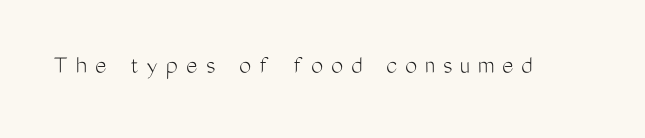
Compared with a typical body face, this is equally light or lighter still. Honestly, the letter spacing is so wide it's the main thing you notice. No italicization has been applied; the sample stays upright. Type without underlining.
